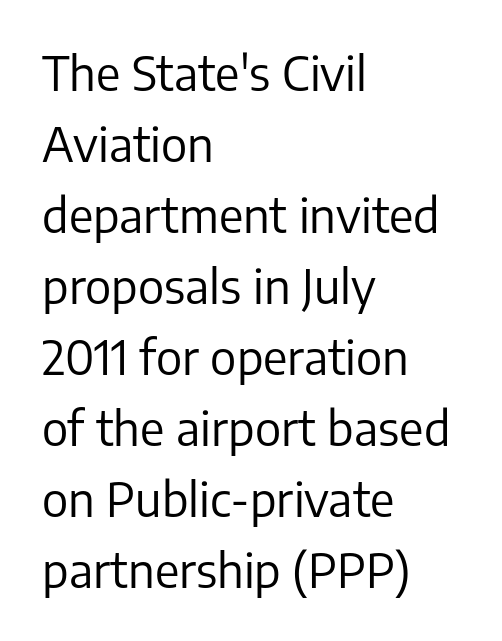
Words appear dense and cohesive because spacing is normal. Does the copy run flush right? No — it runs flush left. You can tell it's not italic because the verticals are truly vertical. These lines are rendered in a variable-pitch font. Observe the absence of serifs on each vertical stroke in this sample.
